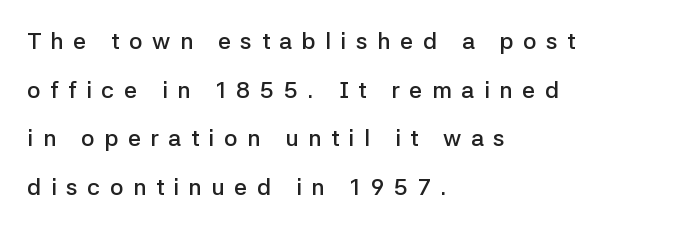
{"italic": "no", "bold": "semi", "underline": "no", "align": "left", "line_spacing": "loose", "line_spacing_ratio": 2.11, "letter_spacing": "wide", "letter_spacing_em": 0.42, "glyph_px": 23}
